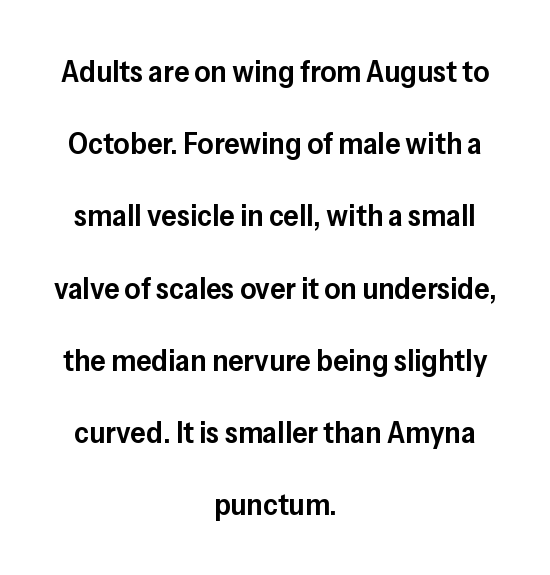
The image shows 31 px semibold sans-serif type, upright; set centered, loose line spacing (2.33x), normal letter spacing, not underlined; low stroke contrast and a medium x-height.
